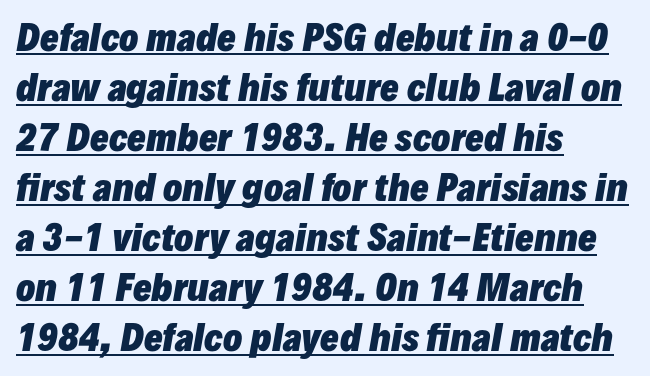
Q: Is the text bold? A: Yes.
Q: Is the text italic (slanted)? A: Yes, it leans right by about 10 degrees.
Q: Is the text underlined? A: Yes.
Q: How is the paragraph aligned? A: Left-aligned.
Q: Is the spacing between letters normal or unusually wide? A: Normal.
Q: Is the spacing between lines tight, normal or loose? A: Normal.
Q: Width (condensed, normal, or wide)? A: Normal.
Q: Stroke contrast? A: Low.
Q: x-height? A: Medium.
Q: Monospaced? A: No.
